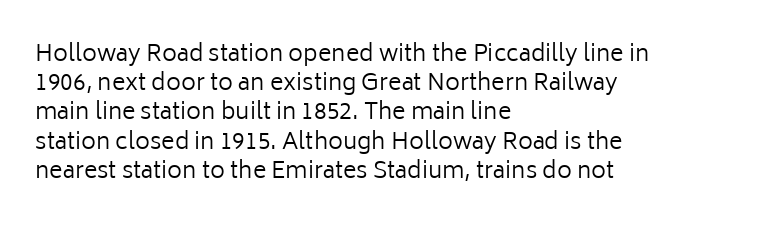
{"italic": "no", "bold": "no", "underline": "no", "align": "left", "line_spacing": "normal", "line_spacing_ratio": 1.27, "letter_spacing": "normal", "letter_spacing_em": 0.0, "glyph_px": 23}
